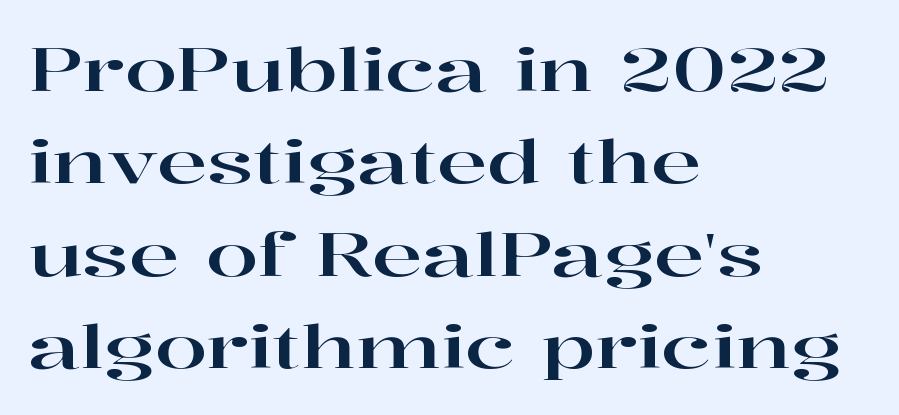
The image shows 60 px wide serif type, upright; set left-aligned, normal line spacing (1.54x), normal letter spacing, not underlined; high stroke contrast and a medium x-height.
